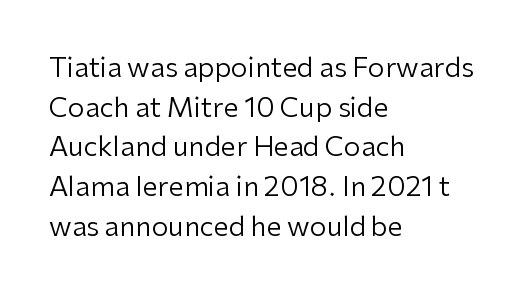
Q: Is the text bold? A: No.
Q: Is the text italic (slanted)? A: No, it is upright.
Q: Is the text underlined? A: No.
Q: How is the paragraph aligned? A: Left-aligned.
Q: Is the spacing between letters normal or unusually wide? A: Normal.
Q: Is the spacing between lines tight, normal or loose? A: Normal.
